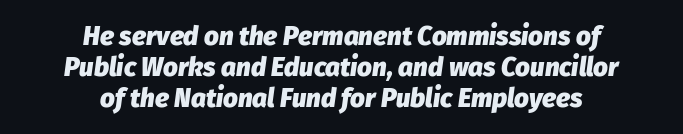
Compared with an ordinary text face, these strokes are far heavier — a full bold. The rendering keeps characters at their native spacing. The glyphs are unaccompanied by any horizontal stroke below them. Style check: oblique.
